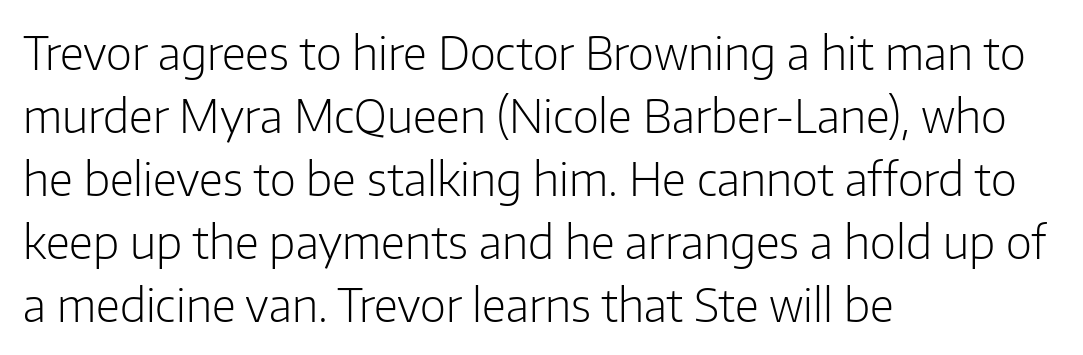
The image shows 45 px light sans-serif type, upright; set left-aligned, normal line spacing (1.4x), normal letter spacing, not underlined; low stroke contrast and a medium x-height.
